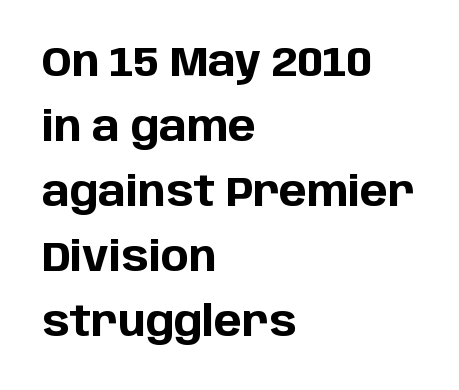
The space between consecutive lines is moderate. The font's upright variant was chosen for this text. Words float on clear page, feet unadorned. Weight check: bold — yes, fully. The designer went with a sans here, leaving each stem footless.
